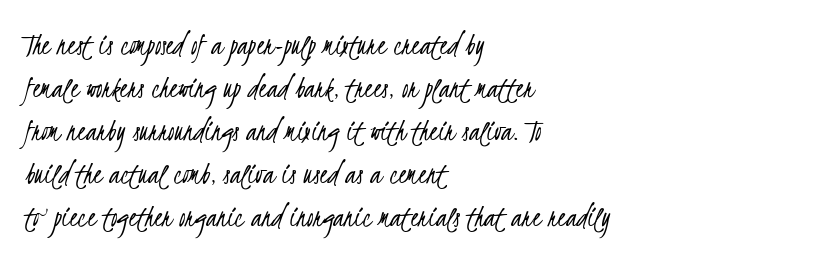
Q: Is the text bold? A: No.
Q: Is the typeface a serif or a sans-serif typeface? A: Sans-serif.
Q: Is the text underlined? A: No.
Q: How is the paragraph aligned? A: Left-aligned.
Q: Is the spacing between letters normal or unusually wide? A: Normal.
Q: Is the spacing between lines tight, normal or loose? A: Normal.
Q: Width (condensed, normal, or wide)? A: Condensed.
Q: Stroke contrast? A: Low.
Q: x-height? A: Small.
Q: Monospaced? A: No.
